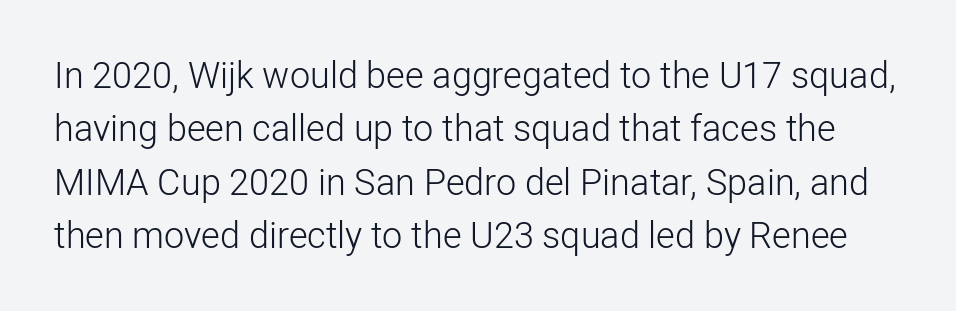
{"serif": "no", "italic": "no", "bold": "no", "weight": "light", "width": "normal", "stroke_contrast": "low", "x_height": "medium", "monospaced": "no", "underline": "no", "line_spacing": "normal", "line_spacing_ratio": 1.48, "letter_spacing": "normal", "letter_spacing_em": 0.0, "glyph_px": 36}
